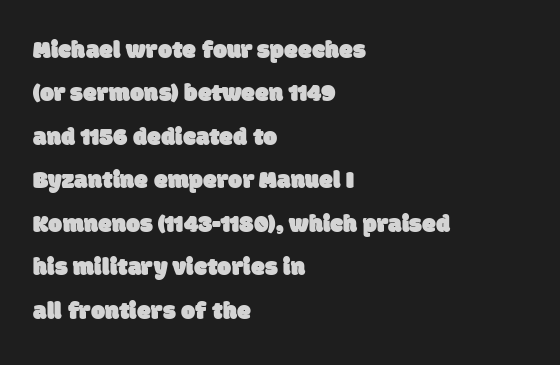
Letters rest on an invisible, unmarked baseline. Characters follow at the spacing the type designer built in. Every row of glyphs begins at an identical x-position on the left.
